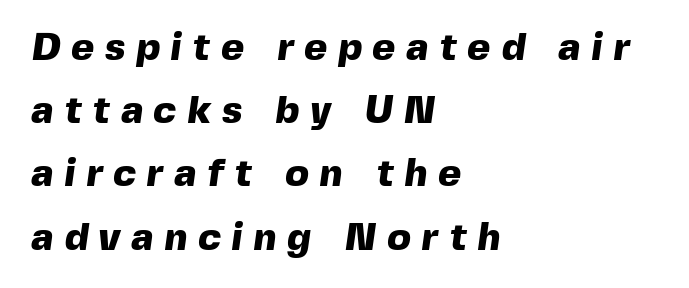
The image shows 39 px heavy sans-serif type; set left-aligned, normal line spacing (1.62x), unusually wide letter spacing (+0.28 em), not underlined; a medium x-height.
